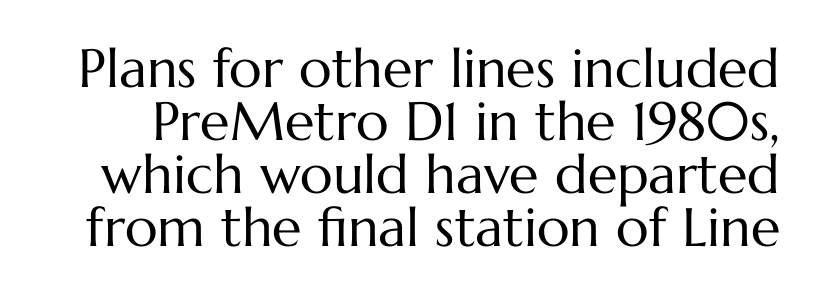
The image shows 54 px regular-weight type, upright; set tight line spacing (0.98x), normal letter spacing, not underlined; medium stroke contrast and a medium x-height.
